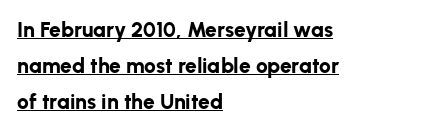
In terms of letterspacing, this is plain default setting. Strong, thick strokes mark this as bold type. Is there any slant? The stems are plumb. The typesetter has applied underlining to the passage shown. One-word summary of the alignment: left.
